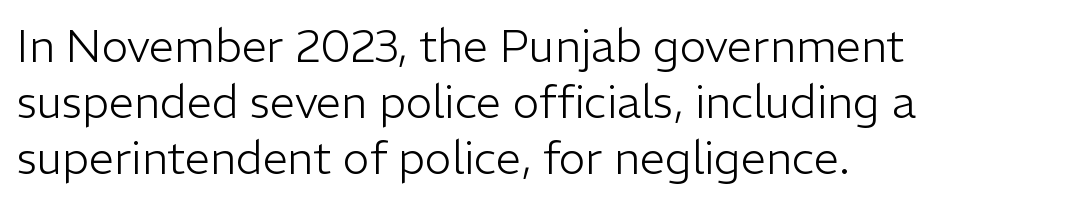
The image shows 45 px light sans-serif type, upright; set left-aligned, normal line spacing (1.25x), normal letter spacing, not underlined; low stroke contrast and a medium x-height.
